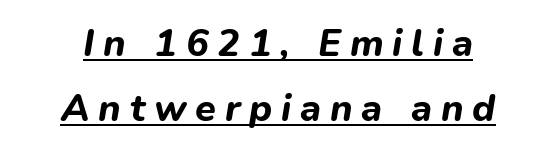
Compared with ordinary roman type, these characters are visibly tilted. Glance below the letters and you will spot a drawn line. The rendering uses a moderate line-height, typical for paragraphs. Spacing between characters has been opened up far beyond the box default.
